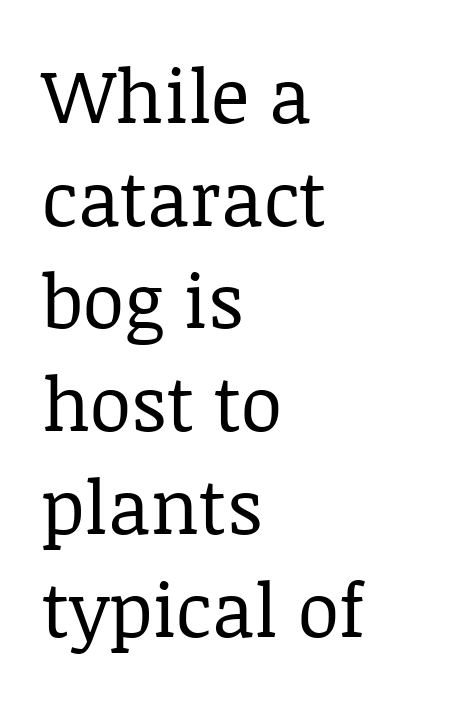
Leftover space on each line is placed entirely after the last word. Just letters on the line, the space beneath them empty. Unlike italic type, these characters show no tilt at all. This sample uses a serif face. The face used here is rendered with its standard letterfit.
